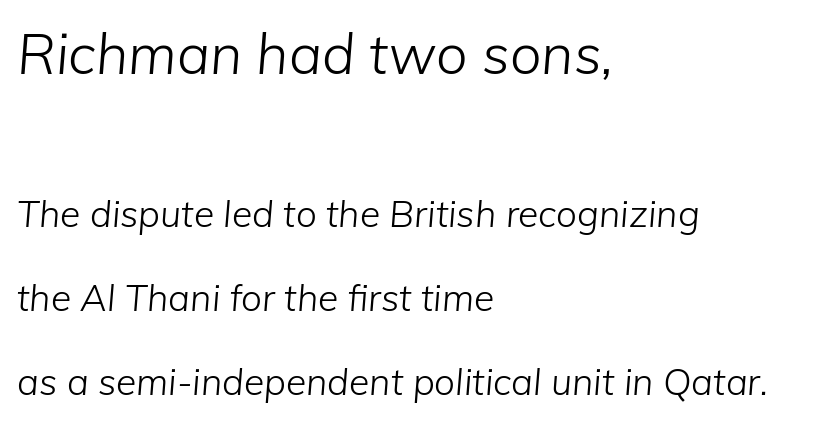
{"italic": "yes", "lean": "right", "slant_degrees": 5, "bold": "no", "weight": "light", "width": "normal", "stroke_contrast": "low", "x_height": "medium", "monospaced": "no", "underline": "no", "align": "left", "line_spacing": "loose", "line_spacing_ratio": 2.27, "letter_spacing": "normal", "letter_spacing_em": 0.0, "larger_block": "first", "size_ratio": 1.51, "glyph_px": 56}
